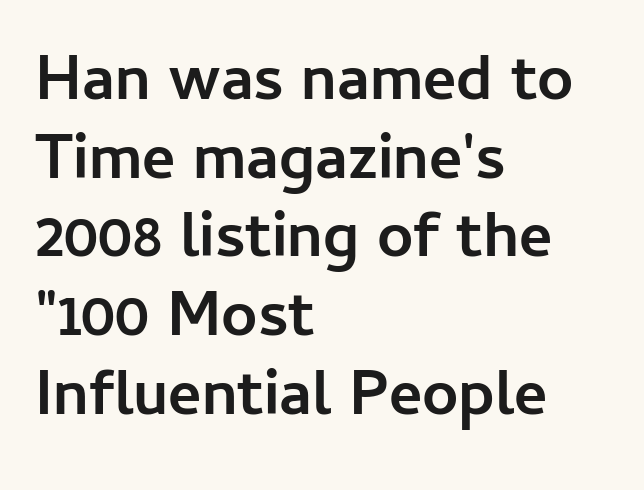
{"serif": "no", "italic": "no", "bold": "yes", "weight": "semibold", "width": "normal", "stroke_contrast": "low", "x_height": "medium", "monospaced": "no", "underline": "no", "align": "left", "line_spacing_ratio": 1.23, "letter_spacing": "normal", "letter_spacing_em": 0.0, "glyph_px": 64}
